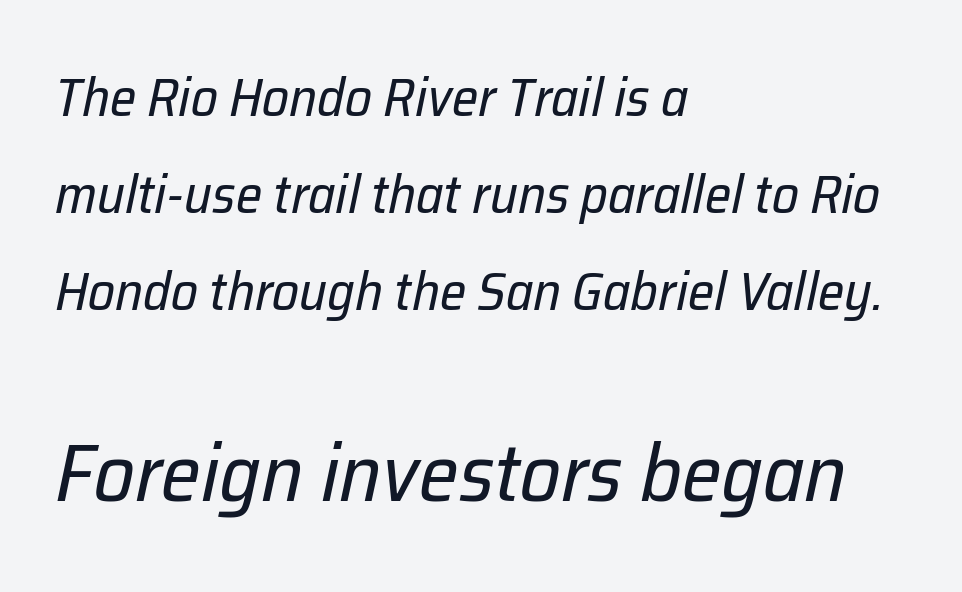
Q: Is the text bold? A: No.
Q: Is the text italic (slanted)? A: Yes, it leans right by about 12 degrees.
Q: Is the text underlined? A: No.
Q: How is the paragraph aligned? A: Left-aligned.
Q: Is the spacing between letters normal or unusually wide? A: Normal.
Q: Which block of text is set in a larger size, the first (top) or the second (bottom)? A: The second (bottom) one.
Q: Width (condensed, normal, or wide)? A: Normal.
Q: Stroke contrast? A: Low.
Q: x-height? A: Medium.
Q: Monospaced? A: No.
